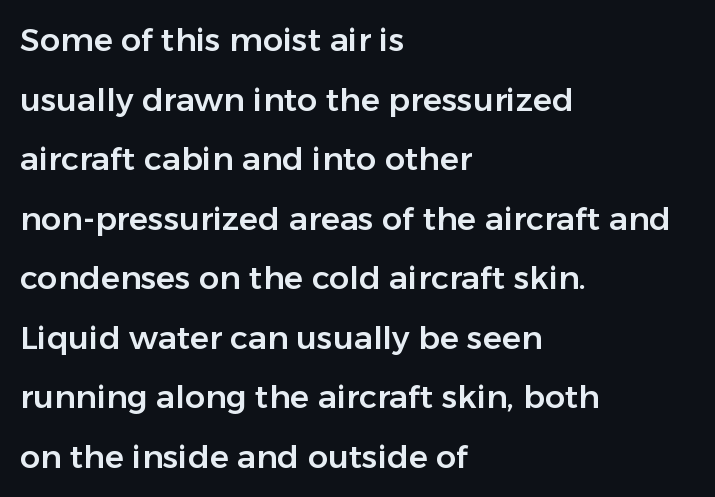
Q: Is the text italic (slanted)? A: No, it is upright.
Q: Is the typeface a serif or a sans-serif typeface? A: Sans-serif.
Q: Is the text underlined? A: No.
Q: How is the paragraph aligned? A: Left-aligned.
Q: Is the spacing between letters normal or unusually wide? A: Normal.
Q: Width (condensed, normal, or wide)? A: Normal.
Q: Stroke contrast? A: Low.
Q: x-height? A: Medium.
Q: Monospaced? A: No.
